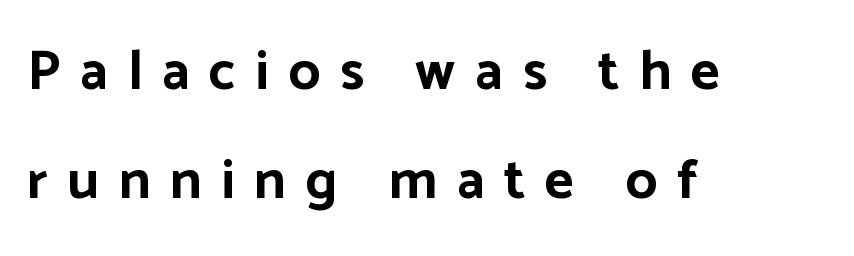
The image shows 56 px bold sans-serif type, upright; set left-aligned, loose line spacing (1.94x), unusually wide letter spacing (+0.35 em), not underlined; low stroke contrast and a medium x-height.
